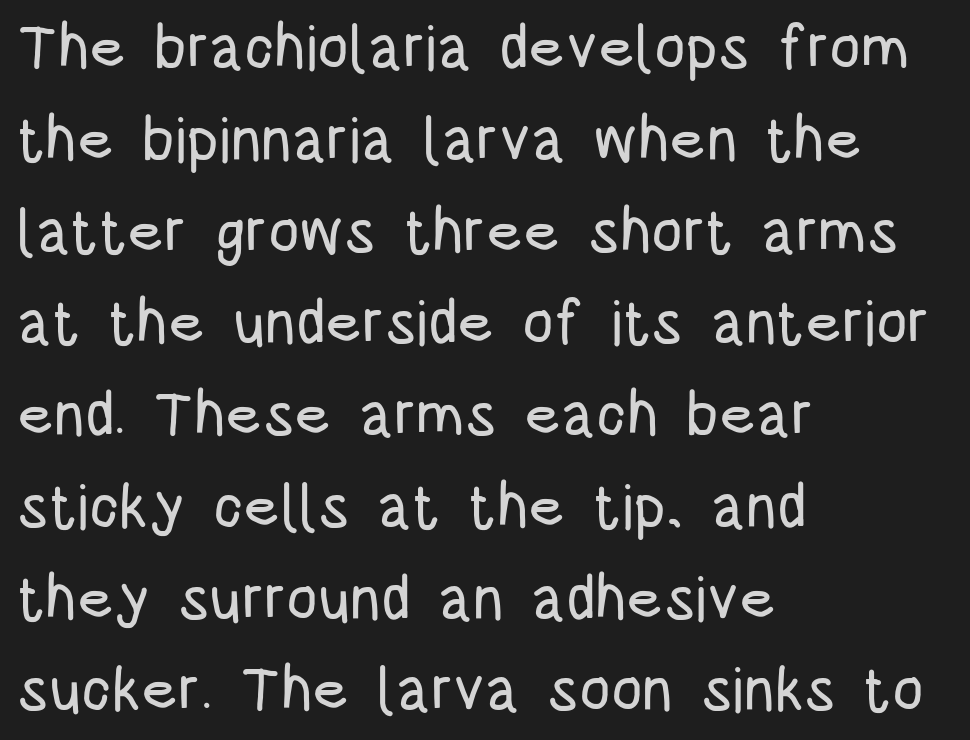
The image shows 62 px condensed sans-serif type, upright; set left-aligned, normal line spacing (1.48x), normal letter spacing, not underlined; low stroke contrast and a large x-height.
